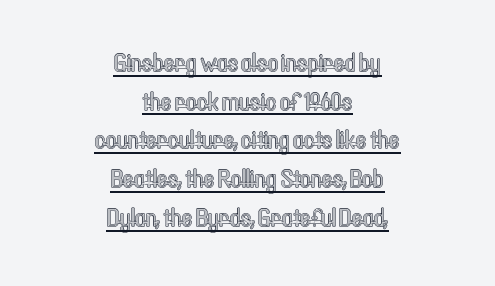
The image shows 26 px text type, upright; set centered, normal line spacing (1.49x), normal letter spacing, underlined.
